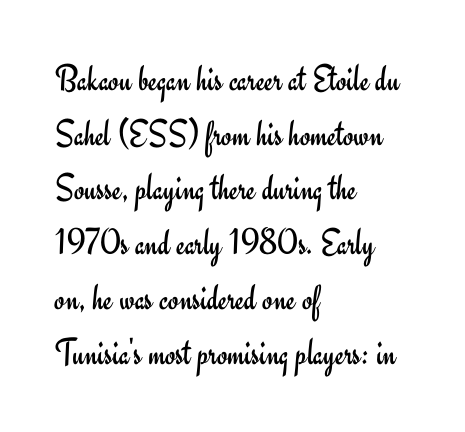
The image shows 38 px regular-weight sans-serif type; set left-aligned, normal line spacing (1.44x), normal letter spacing, not underlined; low stroke contrast and a small x-height.
